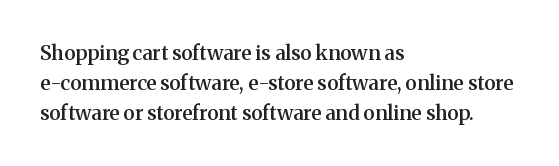
If you measured baseline to baseline, you'd find a middling distance. Summary of weight: moderately heavy, a semibold. Tracking value appears to be zero — textbook default spacing. Underline: absent. Style check: upright.
